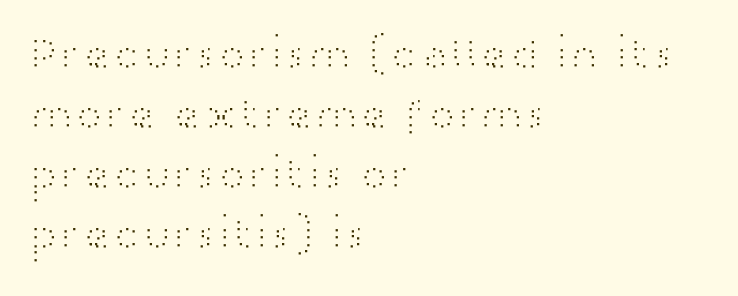
Looks like regular typesetting: each glyph gets only the width it needs. No italicization has been applied; the sample stays upright. The font is comparable to plain body text, perhaps lighter. The passage shown stacks its lines at a standard gap. In CSS terms this would be text-align: left.
